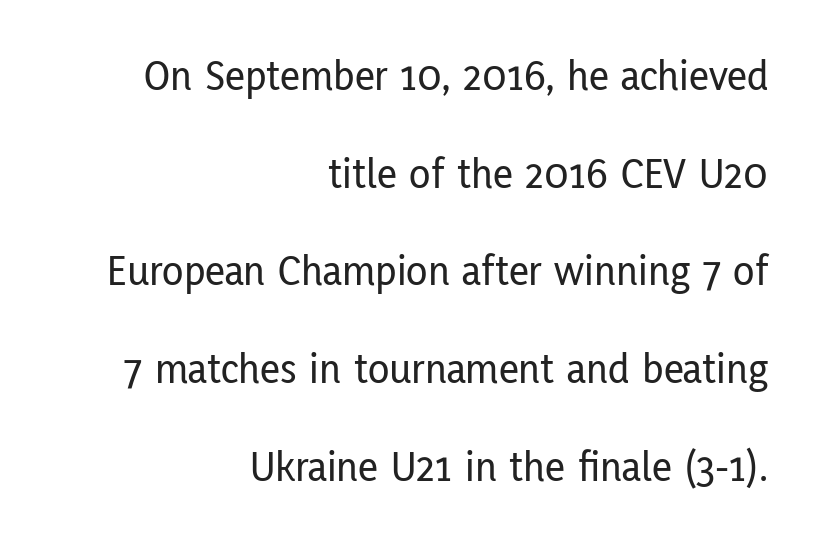
In terms of letterspacing, this is plain default setting. Each new line begins a long way beneath the previous one. Type style note: lacks serifs. Words float on clear page, feet unadorned. The typesetter chose a ragged-left arrangement here. Here the designer chose a conventional face with non-uniform glyph widths.
